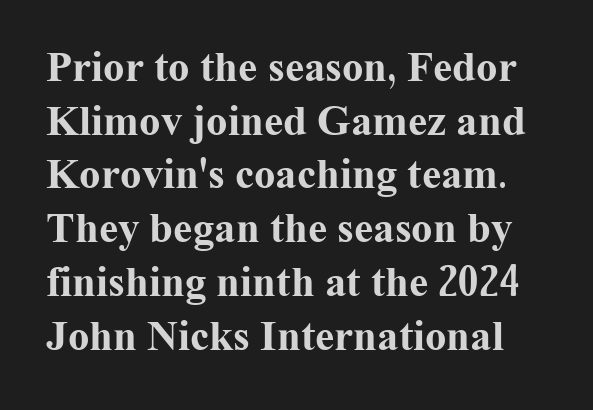
The characters display serif detailing at their extremities. The strokes are fattened all the way to bold. Inter-character spacing is left at the font's built-in metrics. Proportional: the letters do not fall into vertical columns.
